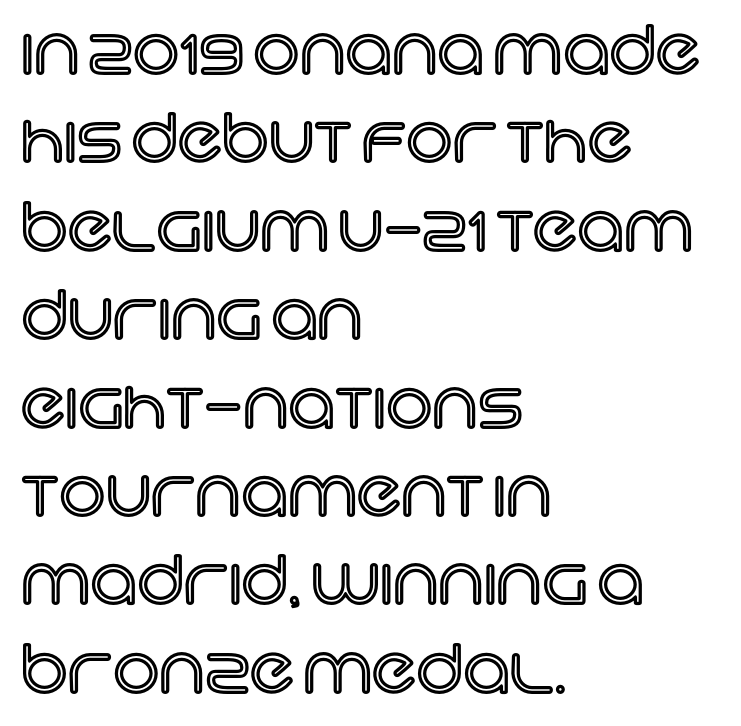
The image shows 65 px text type, upright; set left-aligned, normal line spacing (1.36x), normal letter spacing, not underlined; a large x-height.
